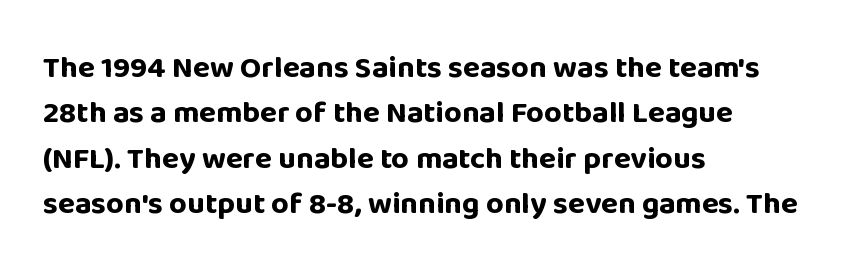
{"serif": "no", "italic": "no", "bold": "yes", "weight": "bold", "width": "normal", "stroke_contrast": "low", "x_height": "large", "monospaced": "no", "underline": "no", "align": "left", "line_spacing": "normal", "line_spacing_ratio": 1.46, "letter_spacing": "normal", "letter_spacing_em": 0.0, "glyph_px": 31}
